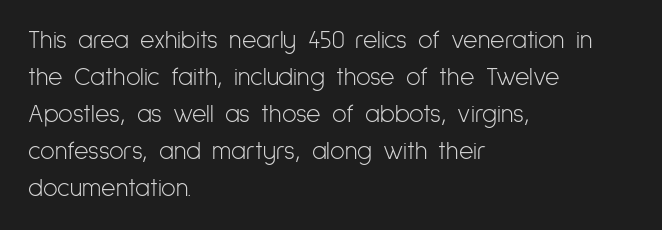
{"italic": "no", "bold": "no", "underline": "no", "align": "left", "line_spacing": "normal", "line_spacing_ratio": 1.48, "letter_spacing": "normal", "letter_spacing_em": 0.0, "glyph_px": 25}
